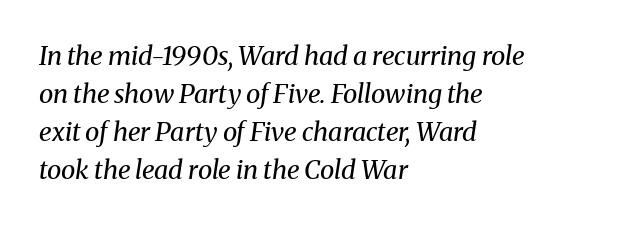
{"italic": "yes", "lean": "right", "slant_degrees": 8, "bold": "no", "underline": "no", "align": "left", "line_spacing": "normal", "line_spacing_ratio": 1.46, "letter_spacing": "normal", "letter_spacing_em": 0.0, "glyph_px": 26}
